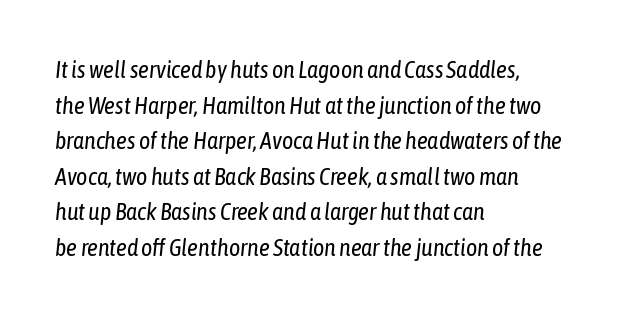
Q: Is the text bold? A: No.
Q: Is the text italic (slanted)? A: Yes, it leans right by about 6 degrees.
Q: Is the text underlined? A: No.
Q: How is the paragraph aligned? A: Left-aligned.
Q: Is the spacing between letters normal or unusually wide? A: Normal.
Q: Is the spacing between lines tight, normal or loose? A: Normal.
